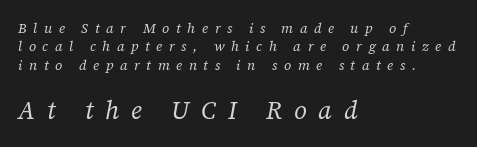
The rag falls on the right side of this text block. Bold? No — there's no thickening of the strokes. Observe the lean: these are italic letterforms. The composition opens small and finishes big. Words appear elongated and porous because spacing is wide. Bare-footed words on every line.
